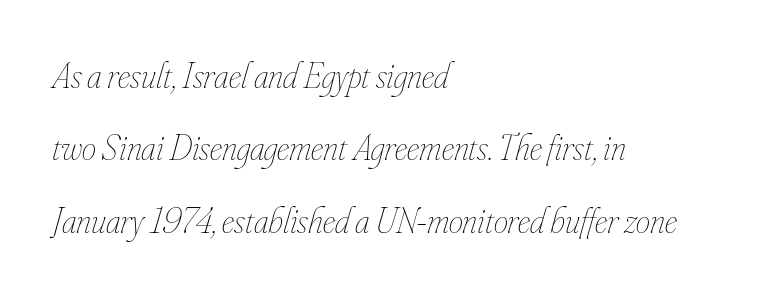
Q: Is the text bold? A: No.
Q: Is the text italic (slanted)? A: Yes, it leans right by about 16 degrees.
Q: Is the text underlined? A: No.
Q: How is the paragraph aligned? A: Left-aligned.
Q: Is the spacing between letters normal or unusually wide? A: Normal.
Q: Is the spacing between lines tight, normal or loose? A: Loose.
Q: Width (condensed, normal, or wide)? A: Condensed.
Q: Stroke contrast? A: Low.
Q: x-height? A: Small.
Q: Monospaced? A: No.
